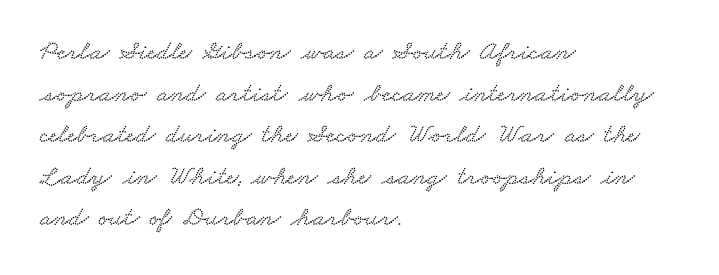
Does the leading feel generous? No, just average. The lines in this sample share a left origin and differ only in where they stop. The specimen omits any rule beneath the text block's lines. The horizontal fit of the characters is conventional and even.
